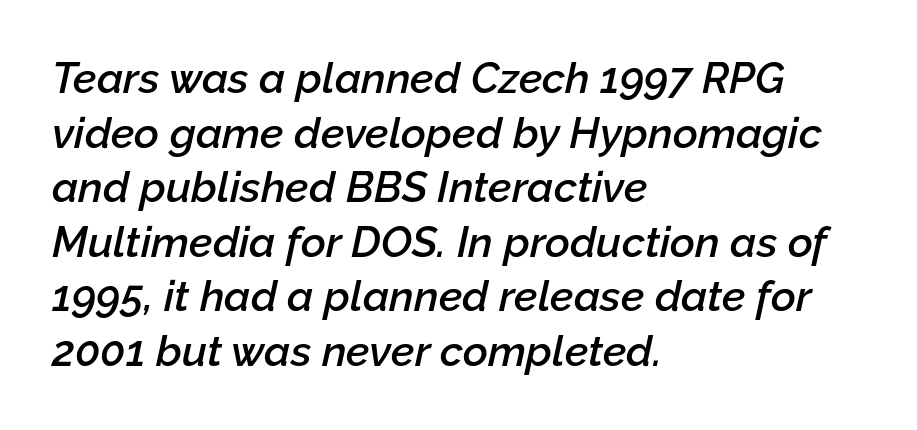
{"italic": "yes", "lean": "right", "slant_degrees": 12, "bold": "semi", "weight": "semibold", "width": "normal", "stroke_contrast": "low", "x_height": "medium", "monospaced": "no", "underline": "no", "align": "left", "line_spacing": "normal", "line_spacing_ratio": 1.27, "letter_spacing": "normal", "letter_spacing_em": 0.0, "glyph_px": 43}
